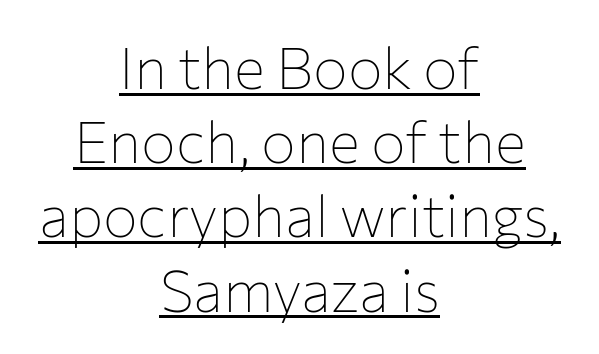
The image shows 58 px thin sans-serif type, upright; set centered, normal line spacing (1.28x), normal letter spacing, underlined; low stroke contrast and a medium x-height.
